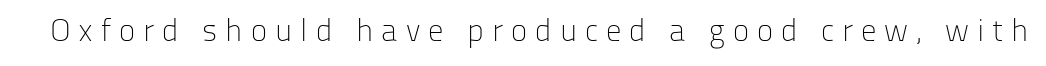
This sample has the flowing, uneven cadence of proportional lettering. A sans-serif font was chosen for this passage. The rendering inserts visible extra space after every character. Decoration check: the copy has no underline. The strokes are not fattened; the text isn't bold.
